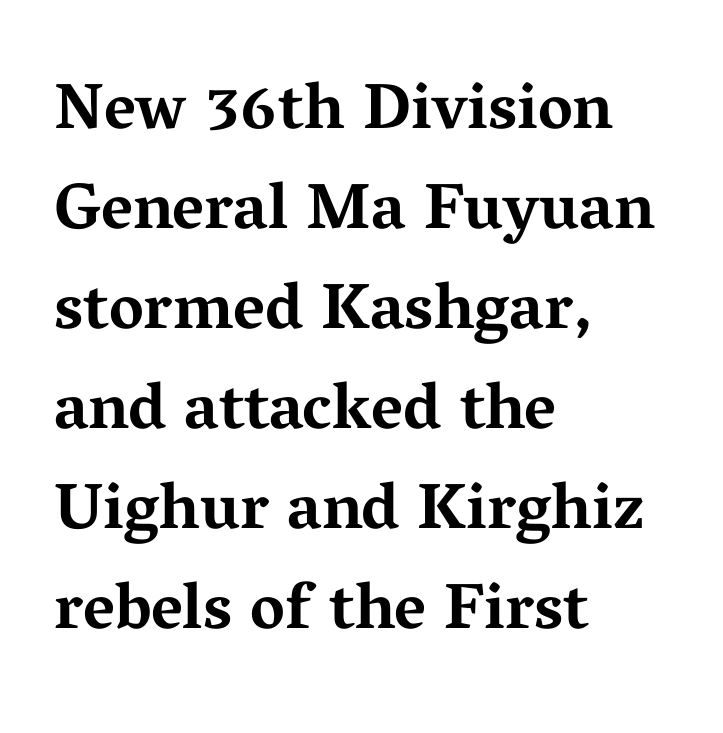
Q: Is the text bold? A: Yes.
Q: Is the text italic (slanted)? A: No, it is upright.
Q: Is the typeface a serif or a sans-serif typeface? A: Serif.
Q: Is the text underlined? A: No.
Q: How is the paragraph aligned? A: Left-aligned.
Q: Is the spacing between letters normal or unusually wide? A: Normal.
Q: Is the spacing between lines tight, normal or loose? A: Normal.
Q: Width (condensed, normal, or wide)? A: Wide.
Q: Stroke contrast? A: Medium.
Q: x-height? A: Medium.
Q: Monospaced? A: No.
